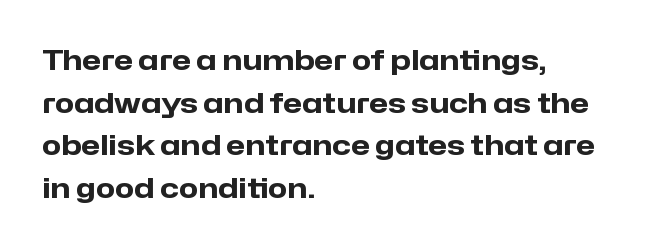
This sample uses an upright cut, with every glyph sitting square on the baseline. Typesetter's note: full bold, strokes at maximum text heaviness. The face used here is a sans, in the tradition of grotesques and geometrics. The foot of each line stays bare and open.
